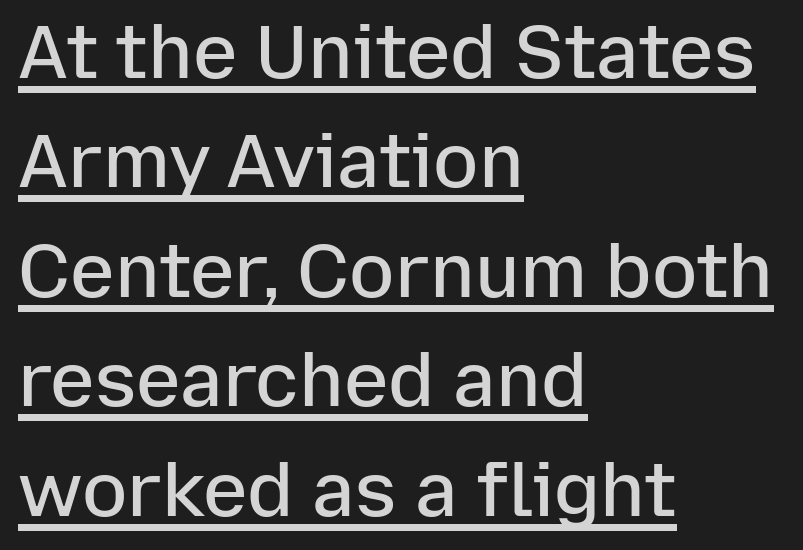
Q: Is the text bold? A: Semi-bold.
Q: Is the text italic (slanted)? A: No, it is upright.
Q: Is the typeface a serif or a sans-serif typeface? A: Sans-serif.
Q: Is the text underlined? A: Yes.
Q: How is the paragraph aligned? A: Left-aligned.
Q: Is the spacing between letters normal or unusually wide? A: Normal.
Q: Is the spacing between lines tight, normal or loose? A: Normal.
Q: Width (condensed, normal, or wide)? A: Normal.
Q: Stroke contrast? A: Low.
Q: x-height? A: Medium.
Q: Monospaced? A: No.
